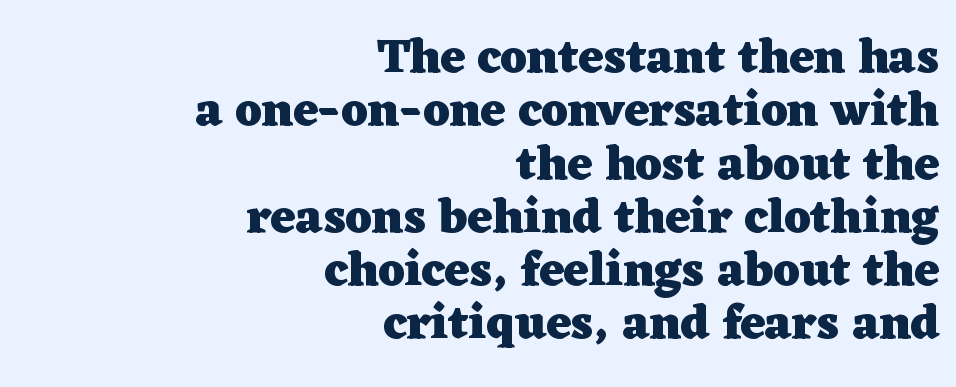
{"serif": "yes", "italic": "no", "bold": "yes", "weight": "heavy", "width": "wide", "stroke_contrast": "low", "x_height": "medium", "monospaced": "no", "underline": "no", "align": "right", "line_spacing": "tight", "line_spacing_ratio": 1.11, "letter_spacing": "normal", "letter_spacing_em": 0.0, "glyph_px": 48}
